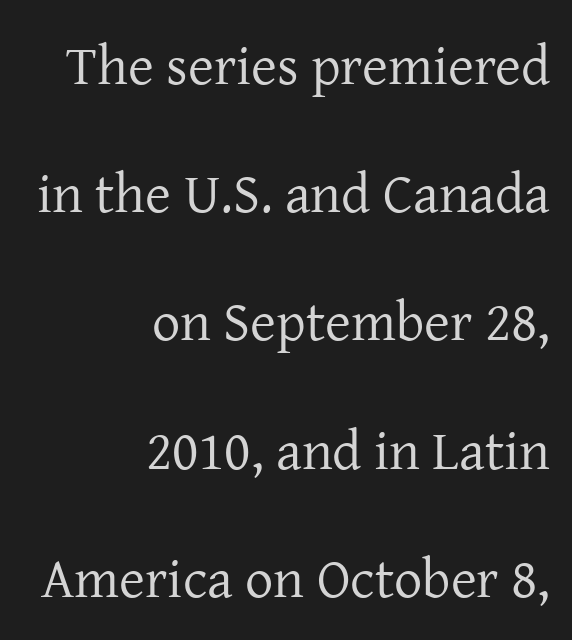
{"serif": "yes", "italic": "no", "bold": "no", "weight": "regular", "width": "normal", "stroke_contrast": "low", "x_height": "medium", "monospaced": "no", "underline": "no", "align": "right", "line_spacing": "loose", "line_spacing_ratio": 2.29, "letter_spacing": "normal", "letter_spacing_em": 0.0, "glyph_px": 56}
